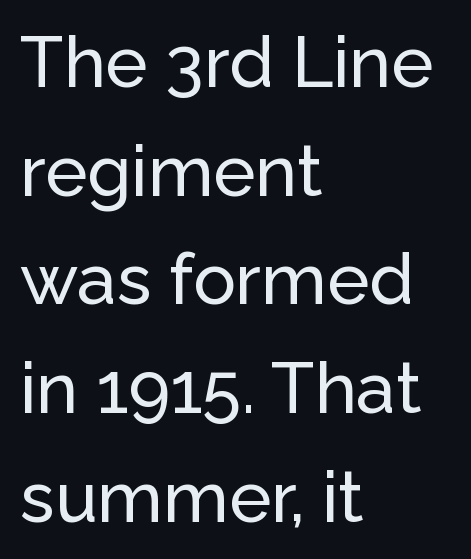
Q: Is the text italic (slanted)? A: No, it is upright.
Q: Is the typeface a serif or a sans-serif typeface? A: Sans-serif.
Q: Is the text underlined? A: No.
Q: How is the paragraph aligned? A: Left-aligned.
Q: Is the spacing between letters normal or unusually wide? A: Normal.
Q: Is the spacing between lines tight, normal or loose? A: Normal.
Q: Width (condensed, normal, or wide)? A: Normal.
Q: Stroke contrast? A: Low.
Q: x-height? A: Medium.
Q: Monospaced? A: No.
